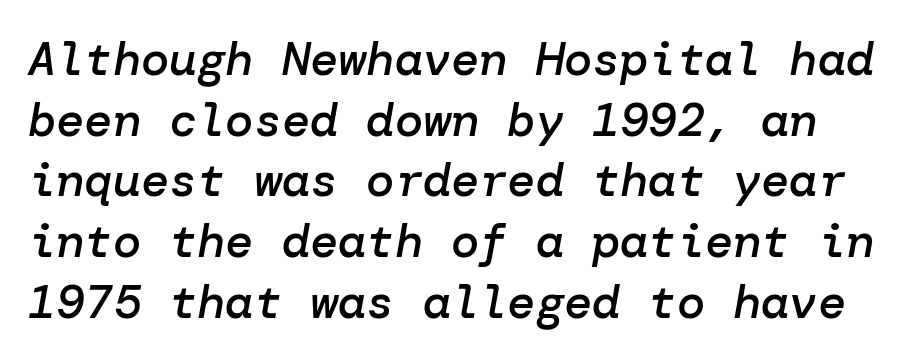
The image shows 47 px semibold type, italic (leaning right); set normal line spacing (1.29x), normal letter spacing, not underlined; low stroke contrast and a medium x-height.
